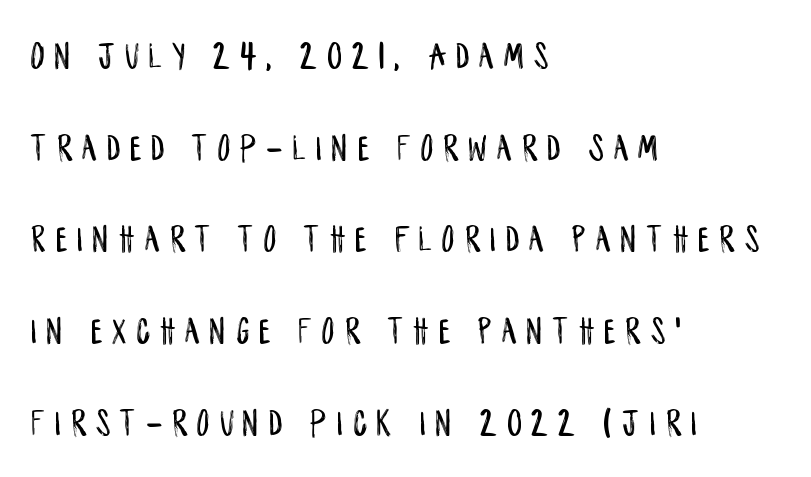
The image shows 39 px condensed sans-serif type, upright; set left-aligned, loose line spacing (2.35x), unusually wide letter spacing (+0.26 em), not underlined; low stroke contrast and a large x-height.
